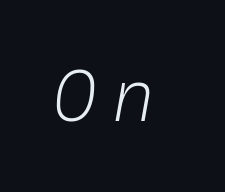
The image shows 73 px light type, italic (leaning right), monospaced; set unusually wide letter spacing (+0.22 em), not underlined; low stroke contrast and a medium x-height.
